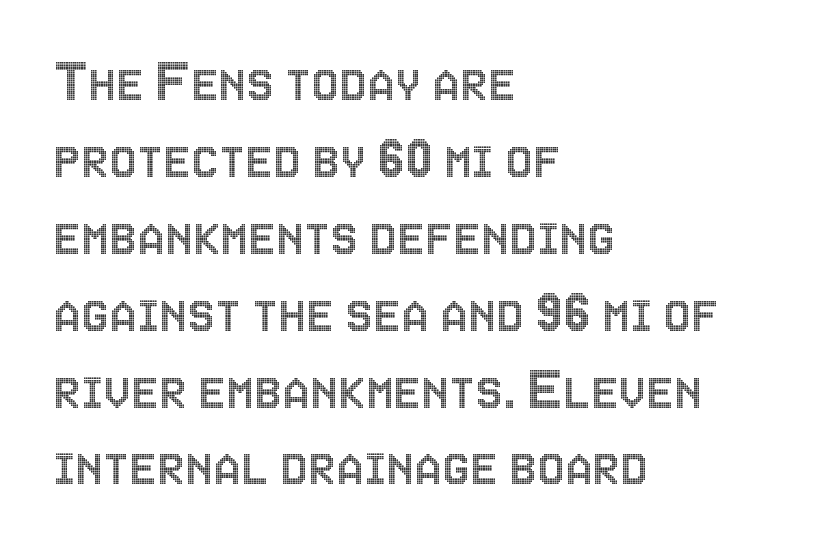
Q: Is the text italic (slanted)? A: No, it is upright.
Q: Is the text underlined? A: No.
Q: How is the paragraph aligned? A: Left-aligned.
Q: Is the spacing between letters normal or unusually wide? A: Normal.
Q: Width (condensed, normal, or wide)? A: Condensed.
Q: x-height? A: Large.
Q: Monospaced? A: No.
